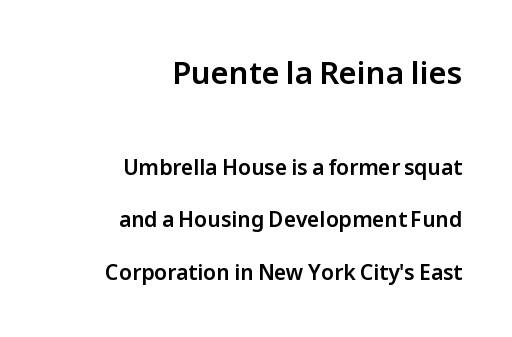
Block one is the big one; block two sits smaller underneath. The font's upright variant was chosen for this text. Line endings align vertically; line beginnings do not. This rendering employs a face without finishing strokes, i.e., a sans-serif.
